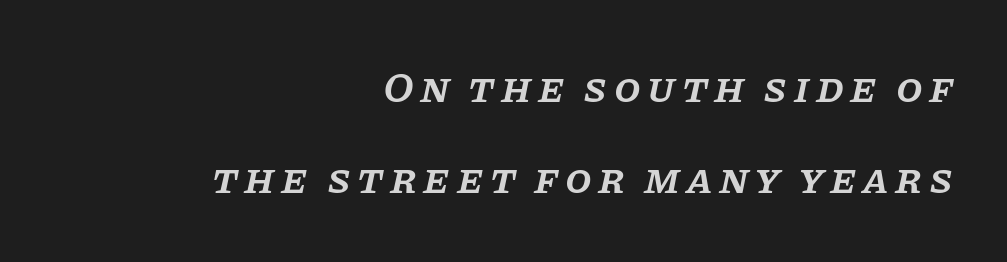
The letters are slanted; this is an italic face. Students, this is semibold: more ink than regular, less than bold. Each letter keeps its own natural width here, so spacing adapts to shape. Casual observation: everything's shoved over to the right. Is this a sans? No — the strokes have serifs.
